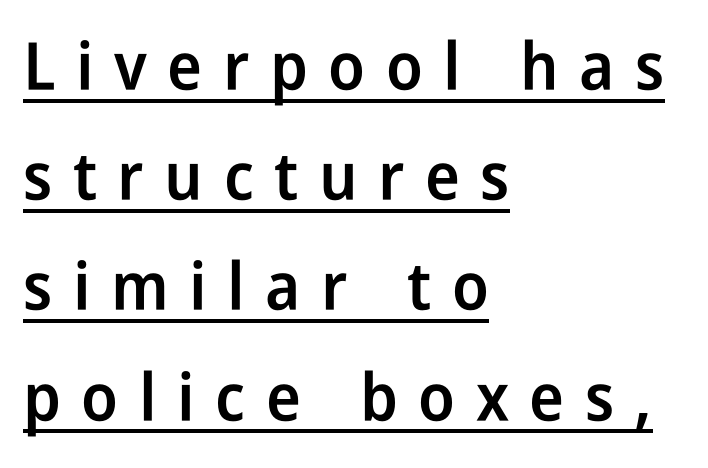
Q: Is the text bold? A: Semi-bold.
Q: Is the text italic (slanted)? A: No, it is upright.
Q: Is the typeface a serif or a sans-serif typeface? A: Sans-serif.
Q: Is the text underlined? A: Yes.
Q: How is the paragraph aligned? A: Left-aligned.
Q: Is the spacing between letters normal or unusually wide? A: Unusually wide.
Q: Is the spacing between lines tight, normal or loose? A: Normal.
Q: Width (condensed, normal, or wide)? A: Condensed.
Q: Stroke contrast? A: Low.
Q: x-height? A: Medium.
Q: Monospaced? A: No.
